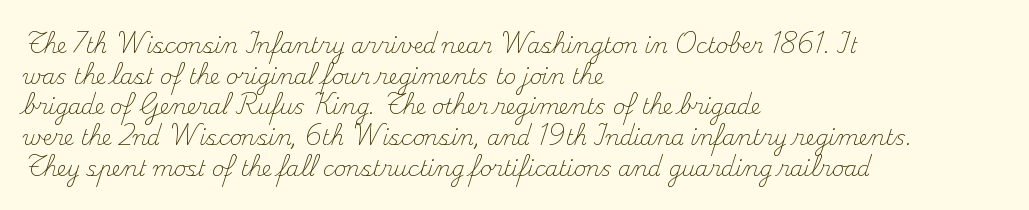
{"bold": "no", "underline": "no", "align": "left", "line_spacing": "normal", "line_spacing_ratio": 1.46, "letter_spacing": "normal", "letter_spacing_em": 0.0, "glyph_px": 21}
